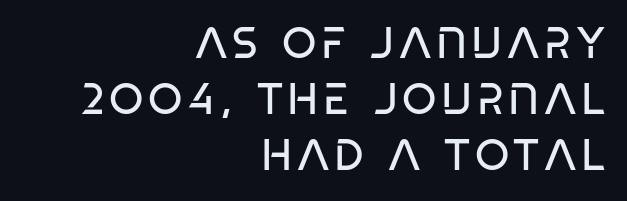
{"serif": "no", "bold": "no", "weight": "regular", "width": "condensed", "stroke_contrast": "low", "x_height": "large", "monospaced": "no", "underline": "no", "align": "right", "line_spacing": "normal", "line_spacing_ratio": 1.27, "glyph_px": 44}
